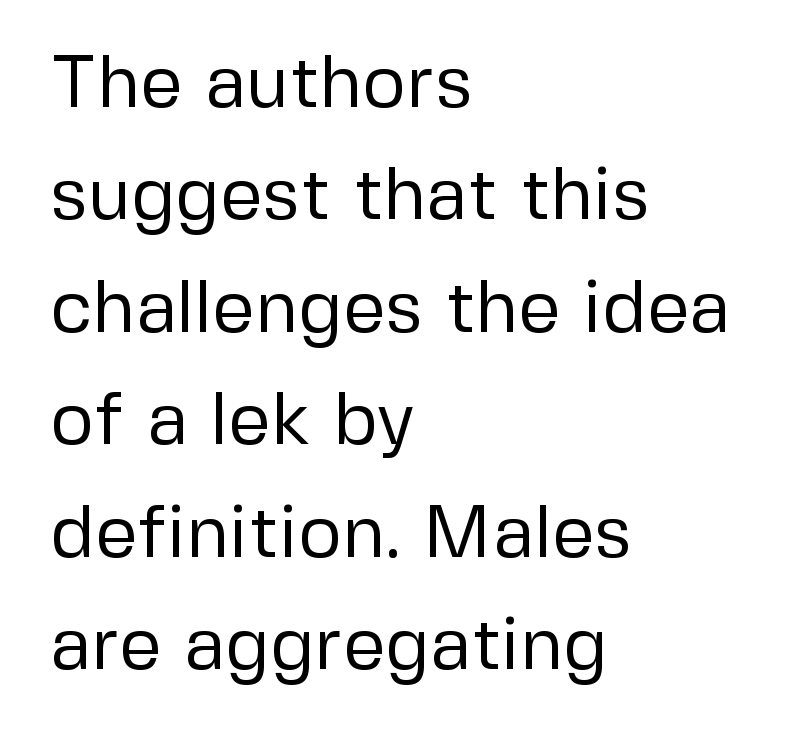
Q: Is the text bold? A: No.
Q: Is the text italic (slanted)? A: No, it is upright.
Q: Is the typeface a serif or a sans-serif typeface? A: Sans-serif.
Q: Is the text underlined? A: No.
Q: How is the paragraph aligned? A: Left-aligned.
Q: Is the spacing between letters normal or unusually wide? A: Normal.
Q: Is the spacing between lines tight, normal or loose? A: Normal.
Q: Width (condensed, normal, or wide)? A: Normal.
Q: Stroke contrast? A: Low.
Q: x-height? A: Medium.
Q: Monospaced? A: No.
